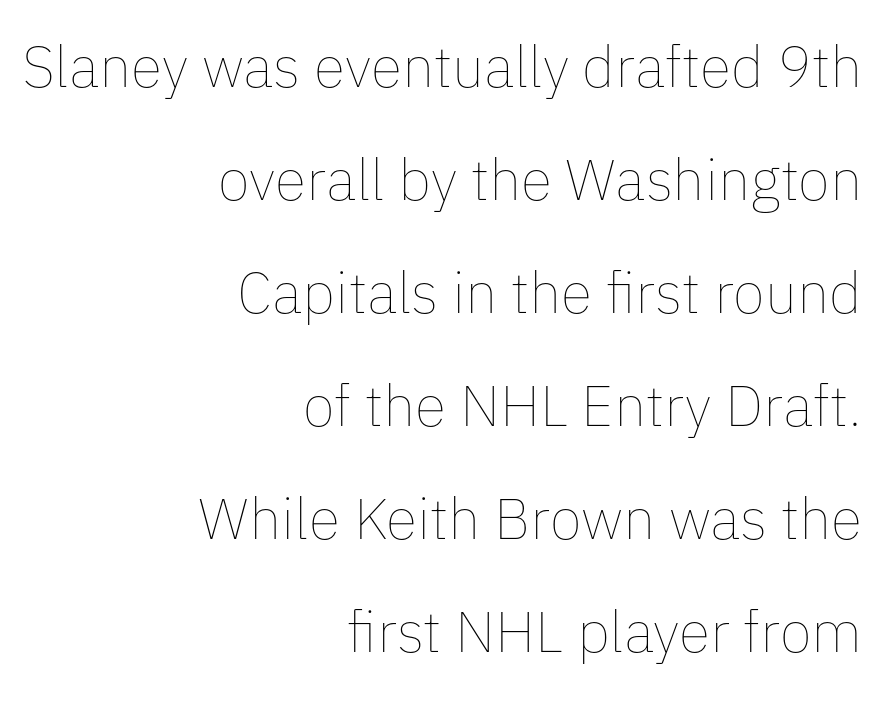
{"italic": "no", "bold": "no", "weight": "thin", "width": "normal", "stroke_contrast": "low", "x_height": "medium", "monospaced": "no", "underline": "no", "align": "right", "line_spacing": "loose", "line_spacing_ratio": 1.95, "letter_spacing": "normal", "letter_spacing_em": 0.0, "glyph_px": 58}
